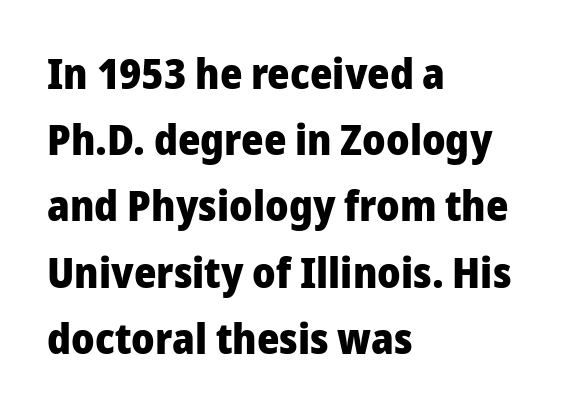
The image shows 43 px heavy sans-serif type, upright; set left-aligned, normal line spacing (1.54x), normal letter spacing, not underlined; low stroke contrast and a medium x-height.
